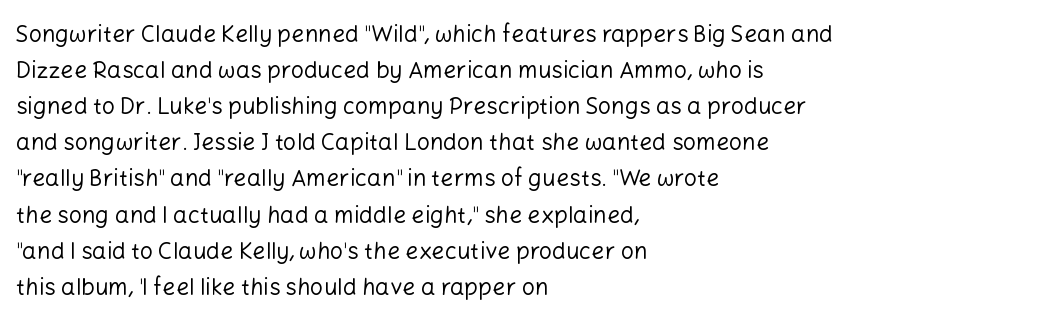
The image shows 23 px text type, upright; set left-aligned, normal line spacing (1.57x), normal letter spacing, not underlined.
